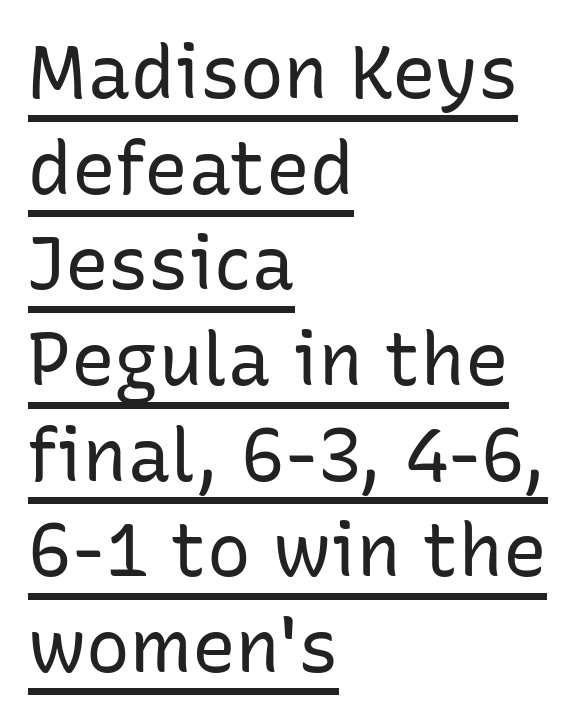
Q: Is the text bold? A: No.
Q: Is the text italic (slanted)? A: No, it is upright.
Q: Is the typeface a serif or a sans-serif typeface? A: Sans-serif.
Q: Is the text underlined? A: Yes.
Q: How is the paragraph aligned? A: Left-aligned.
Q: Is the spacing between letters normal or unusually wide? A: Normal.
Q: Is the spacing between lines tight, normal or loose? A: Normal.
Q: Width (condensed, normal, or wide)? A: Normal.
Q: Stroke contrast? A: Low.
Q: x-height? A: Medium.
Q: Monospaced? A: No.
